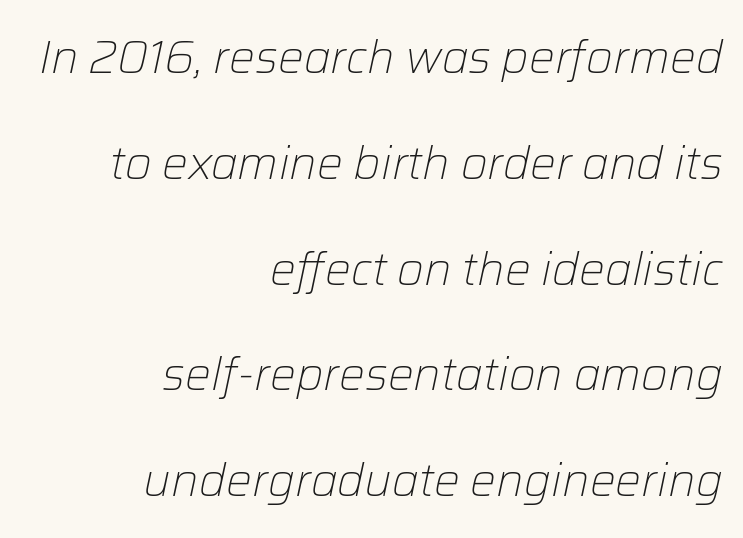
{"italic": "yes", "lean": "right", "slant_degrees": 12, "bold": "no", "weight": "light", "width": "normal", "stroke_contrast": "low", "x_height": "medium", "monospaced": "no", "underline": "no", "align": "right", "line_spacing": "loose", "line_spacing_ratio": 2.3, "letter_spacing": "normal", "letter_spacing_em": 0.0, "glyph_px": 46}
